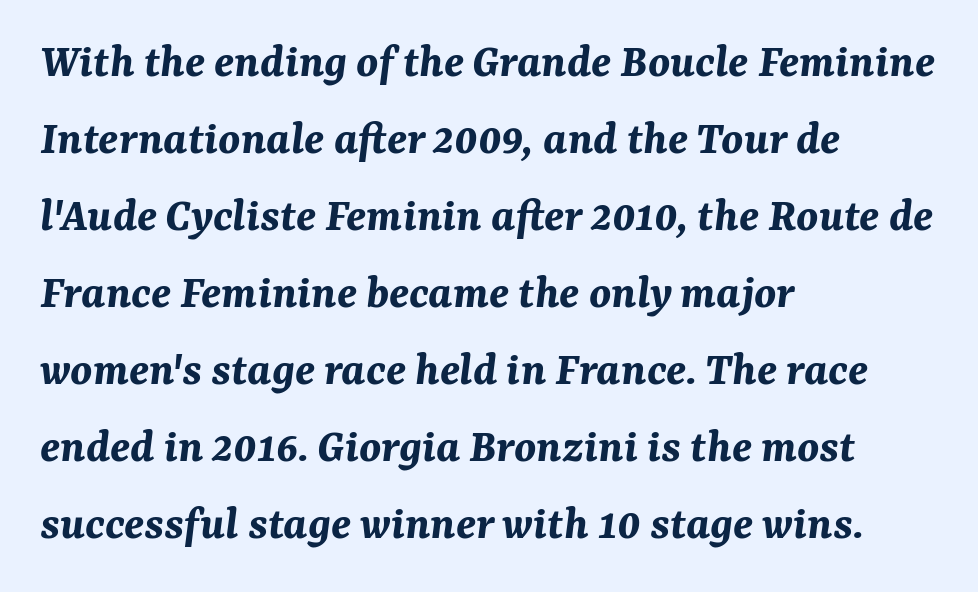
Q: Is the text bold? A: Yes.
Q: Is the text italic (slanted)? A: Yes, it leans right by about 7 degrees.
Q: Is the text underlined? A: No.
Q: How is the paragraph aligned? A: Left-aligned.
Q: Is the spacing between letters normal or unusually wide? A: Normal.
Q: Is the spacing between lines tight, normal or loose? A: Normal.
Q: Width (condensed, normal, or wide)? A: Normal.
Q: Stroke contrast? A: Medium.
Q: x-height? A: Medium.
Q: Monospaced? A: No.
